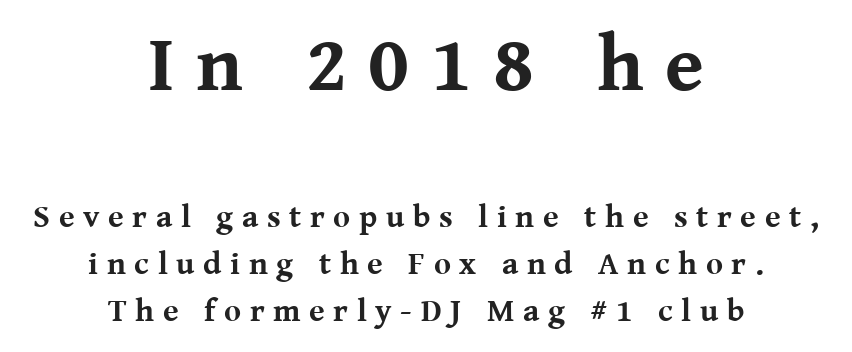
Does the bottom block carry the larger type? No, the top block does. Each letter's strokes conclude with small projecting serifs. The face used here is rendered with a markedly widened letterfit. These lines are rendered in a variable-pitch font. The glyphs are unaccompanied by any horizontal stroke below them. The letters stand upright; this is a roman face.
